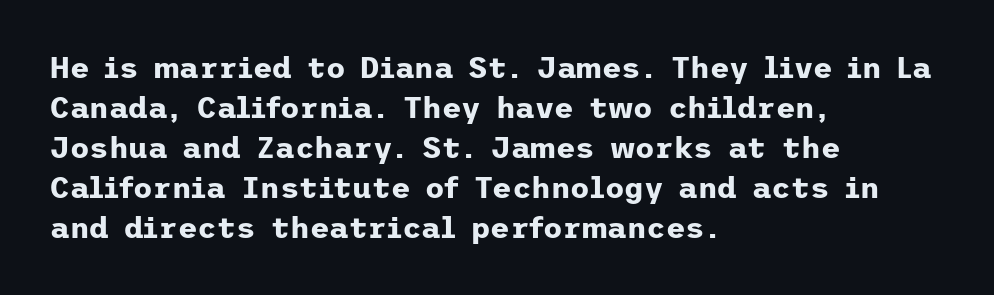
Q: Is the text bold? A: Yes.
Q: Is the text italic (slanted)? A: No, it is upright.
Q: Is the typeface a serif or a sans-serif typeface? A: Sans-serif.
Q: Is the text underlined? A: No.
Q: How is the paragraph aligned? A: Left-aligned.
Q: Is the spacing between letters normal or unusually wide? A: Normal.
Q: Is the spacing between lines tight, normal or loose? A: Normal.
Q: Width (condensed, normal, or wide)? A: Normal.
Q: Stroke contrast? A: Low.
Q: x-height? A: Medium.
